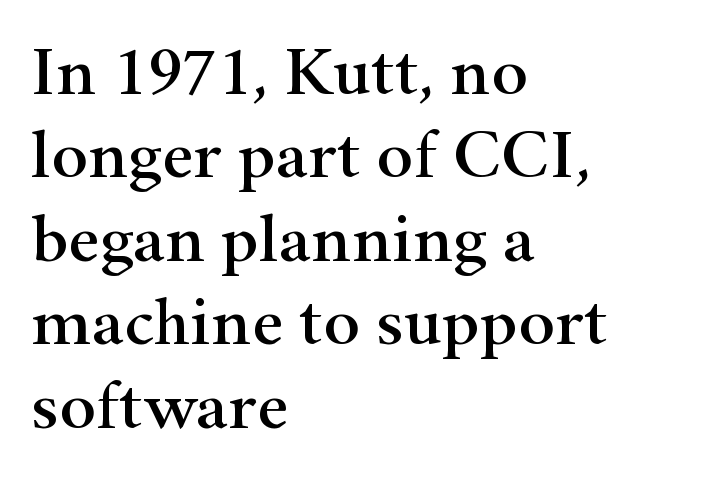
{"serif": "yes", "italic": "no", "width": "wide", "stroke_contrast": "high", "x_height": "small", "monospaced": "no", "underline": "no", "align": "left", "line_spacing_ratio": 1.21, "letter_spacing": "normal", "letter_spacing_em": 0.0, "glyph_px": 69}
